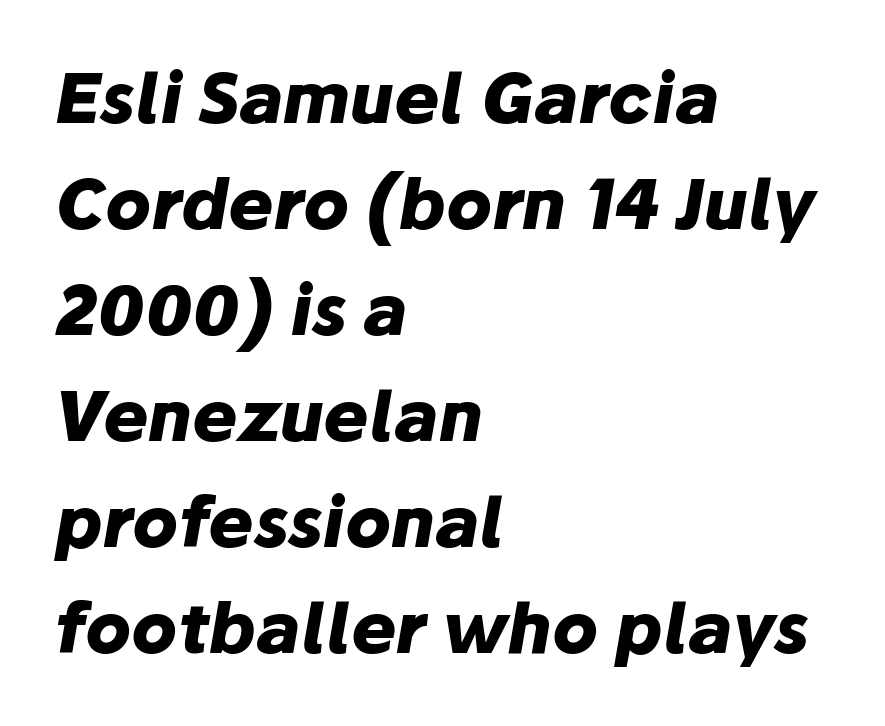
{"italic": "yes", "lean": "right", "slant_degrees": 10, "bold": "yes", "weight": "heavy", "width": "normal", "stroke_contrast": "low", "x_height": "medium", "monospaced": "no", "underline": "no", "align": "left", "line_spacing": "normal", "line_spacing_ratio": 1.56, "letter_spacing": "normal", "letter_spacing_em": 0.0, "glyph_px": 68}
